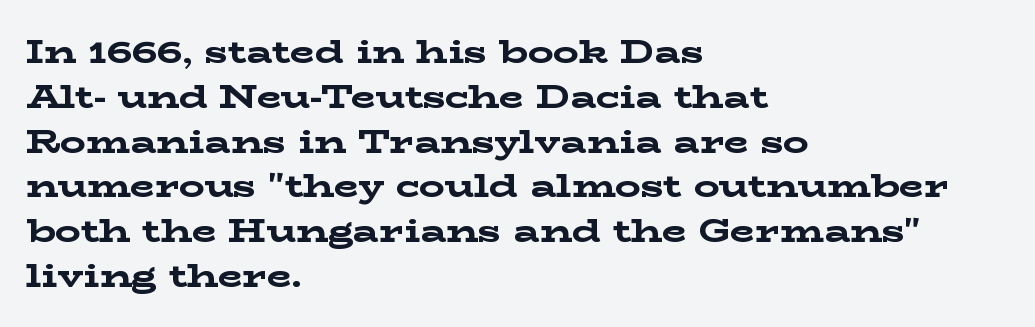
The image shows 32 px bold, wide serif type, upright; set left-aligned, normal line spacing (1.4x), normal letter spacing, not underlined; low stroke contrast and a medium x-height.
